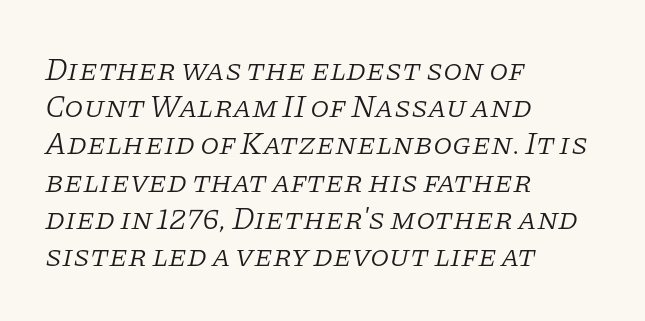
The image shows 31 px light serif type, italic (leaning right); set left-aligned, line spacing 1.2x, normal letter spacing, not underlined; low stroke contrast and a large x-height.
